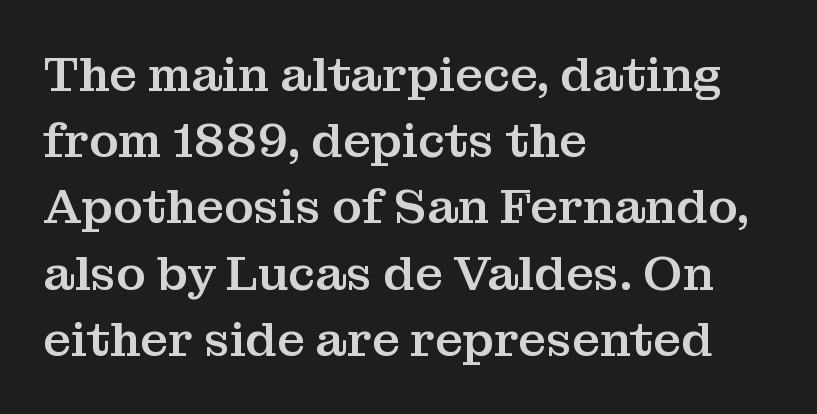
One-word summary of the alignment: left. You can tell from the footed stems that serif type was used. Nobody touched the tracking dial on this one. Students, observe: this is what conventionally led text looks like. The glyphs are unaccompanied by any horizontal stroke below them. The face used here is proportionally spaced, like ordinary book or web type.
